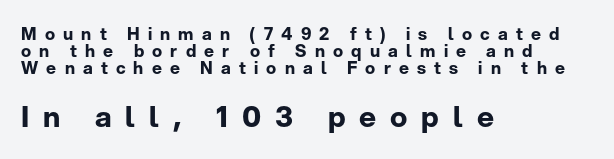
The image shows 29 px bold sans-serif type, upright; set left-aligned, tight line spacing (1.0x), unusually wide letter spacing (+0.48 em), not underlined; the second (bottom) block is 1.71x larger; low stroke contrast and a medium x-height.
